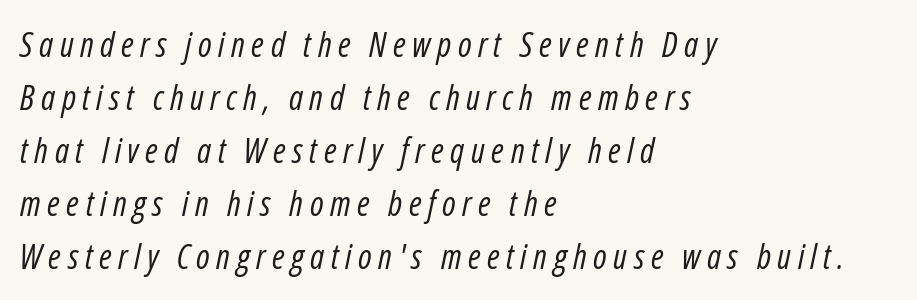
{"italic": "yes", "lean": "right", "slant_degrees": 12, "bold": "no", "weight": "regular", "width": "condensed", "stroke_contrast": "low", "x_height": "medium", "monospaced": "no", "underline": "no", "align": "left", "line_spacing": "normal", "line_spacing_ratio": 1.56, "glyph_px": 34}
